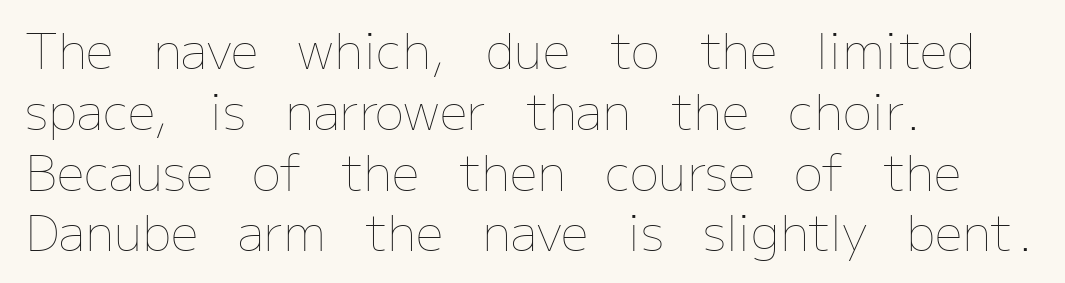
The image shows 49 px thin type, upright; set left-aligned, line spacing 1.24x, normal letter spacing, not underlined; low stroke contrast and a medium x-height.
